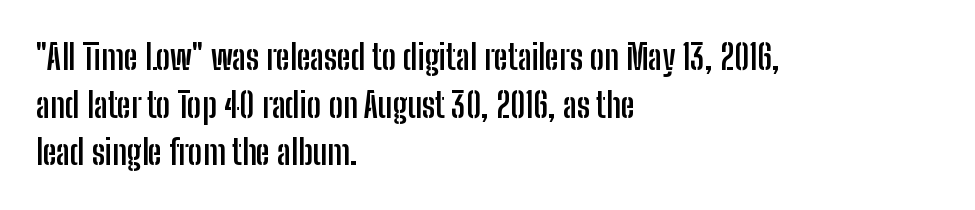
{"serif": "no", "italic": "no", "bold": "yes", "weight": "semibold", "width": "condensed", "stroke_contrast": "low", "x_height": "medium", "monospaced": "no", "underline": "no", "align": "left", "line_spacing": "normal", "line_spacing_ratio": 1.4, "letter_spacing": "normal", "letter_spacing_em": 0.0, "glyph_px": 34}
